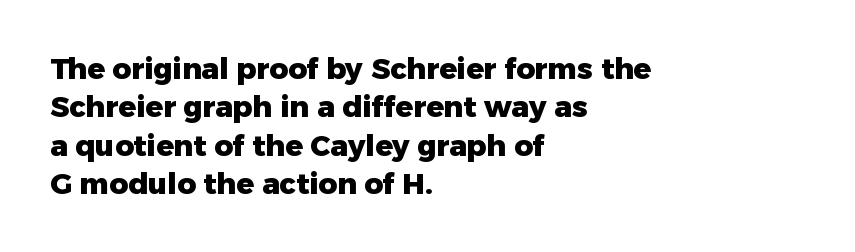
Nobody touched the tracking dial on this one. Bold? Absolutely — the strokes are thick and heavy. Notice how the passage keeps a crisp vertical edge on the left only. The specimen reads as upright at a glance.
